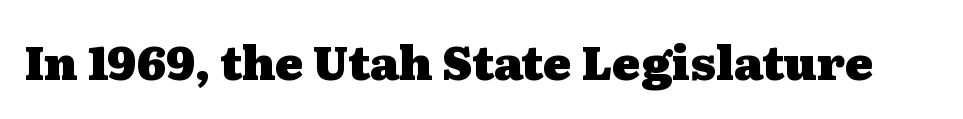
Q: Is the text bold? A: Yes.
Q: Is the text italic (slanted)? A: No, it is upright.
Q: Is the typeface a serif or a sans-serif typeface? A: Serif.
Q: Is the text underlined? A: No.
Q: Is the spacing between letters normal or unusually wide? A: Normal.
Q: Width (condensed, normal, or wide)? A: Wide.
Q: Stroke contrast? A: Medium.
Q: x-height? A: Medium.
Q: Monospaced? A: No.
